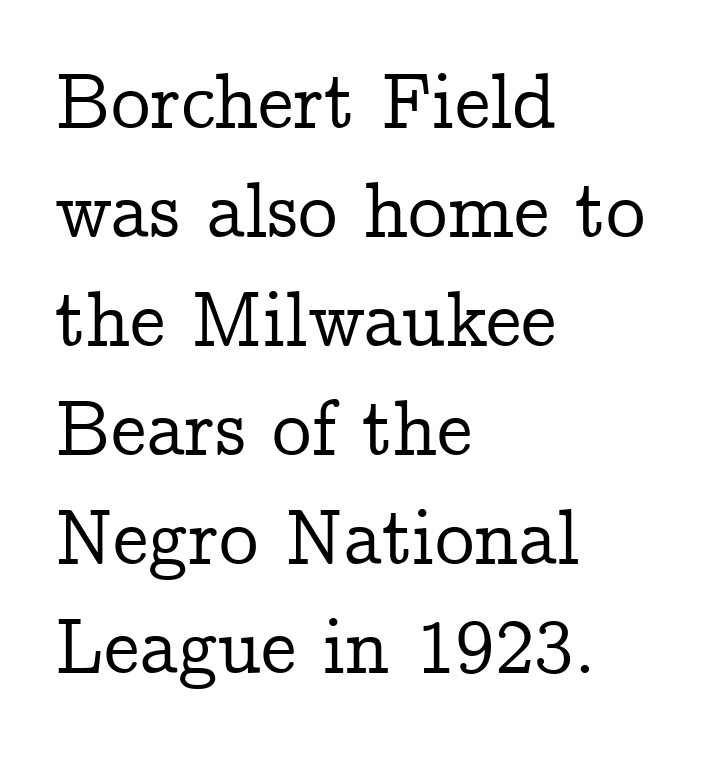
{"serif": "yes", "italic": "no", "width": "normal", "stroke_contrast": "low", "x_height": "medium", "monospaced": "no", "underline": "no", "align": "left", "line_spacing": "normal", "line_spacing_ratio": 1.38, "letter_spacing": "normal", "letter_spacing_em": 0.0, "glyph_px": 79}
